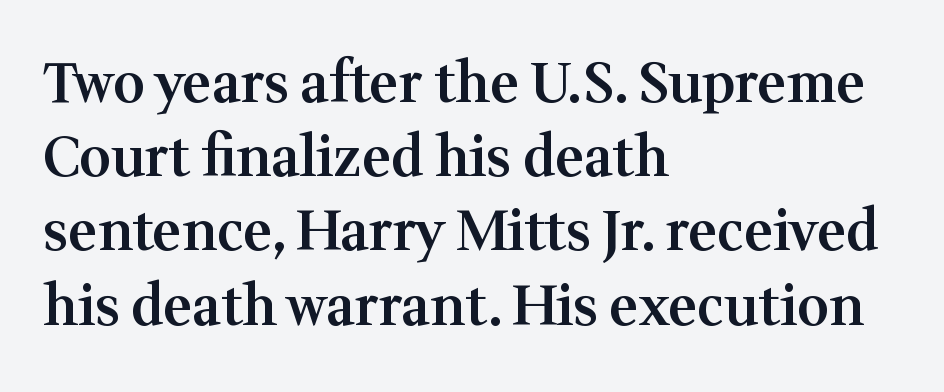
Q: Is the text bold? A: Semi-bold.
Q: Is the text italic (slanted)? A: No, it is upright.
Q: Is the typeface a serif or a sans-serif typeface? A: Serif.
Q: Is the text underlined? A: No.
Q: How is the paragraph aligned? A: Left-aligned.
Q: Is the spacing between letters normal or unusually wide? A: Normal.
Q: Is the spacing between lines tight, normal or loose? A: Normal.
Q: Width (condensed, normal, or wide)? A: Normal.
Q: Stroke contrast? A: Medium.
Q: x-height? A: Medium.
Q: Monospaced? A: No.
